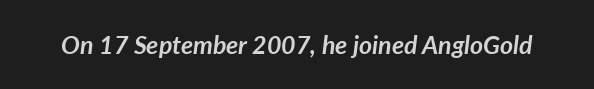
{"italic": "yes", "lean": "right", "slant_degrees": 7, "bold": "yes", "underline": "no", "letter_spacing": "normal", "letter_spacing_em": 0.0, "glyph_px": 25}
